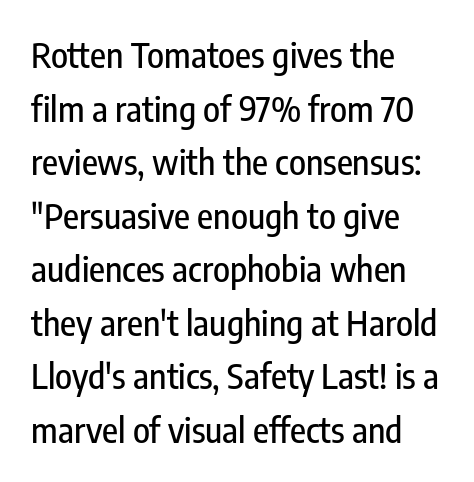
Q: Is the text italic (slanted)? A: No, it is upright.
Q: Is the typeface a serif or a sans-serif typeface? A: Sans-serif.
Q: Is the text underlined? A: No.
Q: How is the paragraph aligned? A: Left-aligned.
Q: Is the spacing between letters normal or unusually wide? A: Normal.
Q: Is the spacing between lines tight, normal or loose? A: Normal.
Q: Width (condensed, normal, or wide)? A: Condensed.
Q: Stroke contrast? A: Low.
Q: x-height? A: Medium.
Q: Monospaced? A: No.
